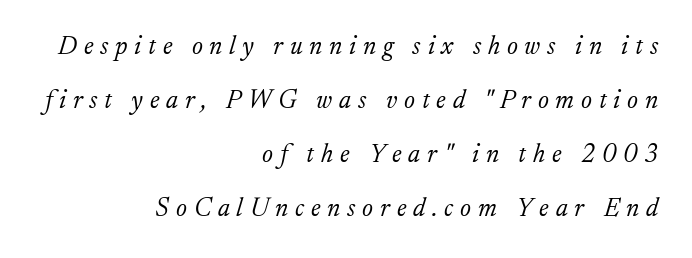
The image shows 26 px text type, italic (leaning right); set right-aligned, loose line spacing (2.08x), unusually wide letter spacing (+0.26 em), not underlined.
